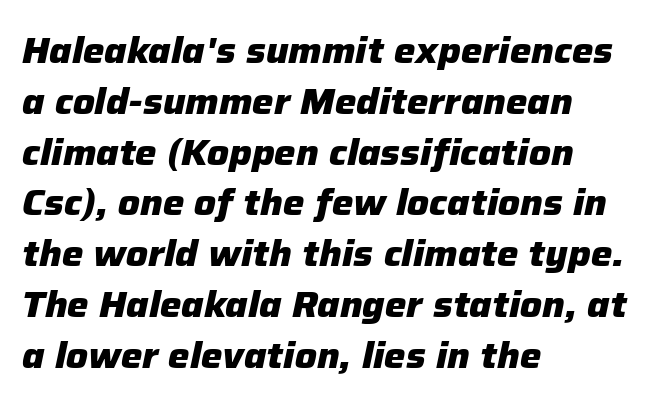
The image shows 36 px heavy type, italic (leaning right); set left-aligned, normal line spacing (1.41x), normal letter spacing, not underlined; low stroke contrast and a medium x-height.
